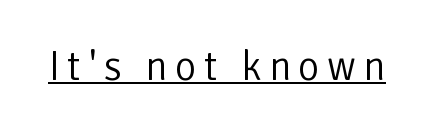
Q: Is the text bold? A: No.
Q: Is the text italic (slanted)? A: No, it is upright.
Q: Is the typeface a serif or a sans-serif typeface? A: Sans-serif.
Q: Is the text underlined? A: Yes.
Q: Width (condensed, normal, or wide)? A: Normal.
Q: Stroke contrast? A: Low.
Q: x-height? A: Medium.
Q: Monospaced? A: No.
